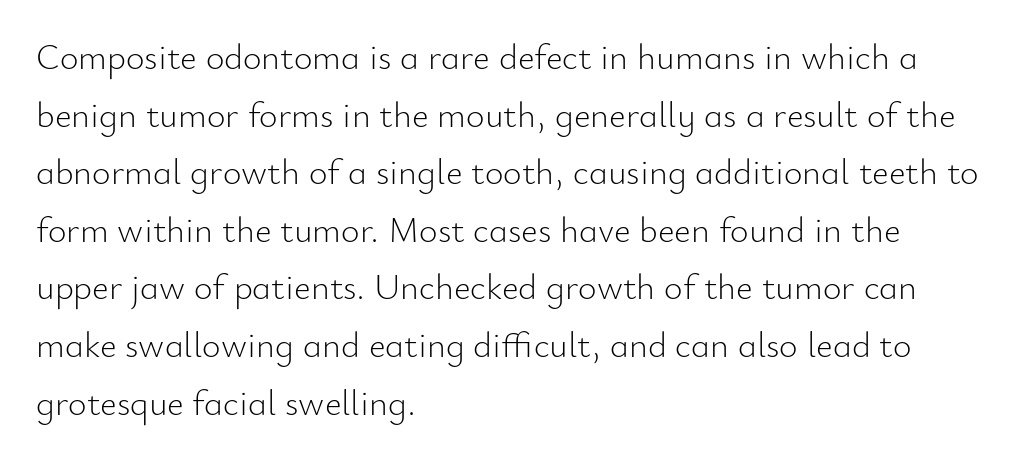
Q: Is the text bold? A: No.
Q: Is the text italic (slanted)? A: No, it is upright.
Q: Is the typeface a serif or a sans-serif typeface? A: Sans-serif.
Q: Is the text underlined? A: No.
Q: How is the paragraph aligned? A: Left-aligned.
Q: Is the spacing between letters normal or unusually wide? A: Normal.
Q: Is the spacing between lines tight, normal or loose? A: Normal.
Q: Width (condensed, normal, or wide)? A: Normal.
Q: Stroke contrast? A: Low.
Q: x-height? A: Small.
Q: Monospaced? A: No.
